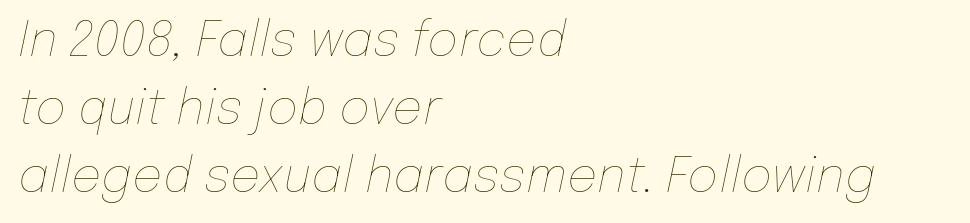
{"italic": "yes", "lean": "right", "slant_degrees": 12, "bold": "no", "weight": "thin", "width": "normal", "stroke_contrast": "low", "x_height": "medium", "monospaced": "no", "underline": "no", "align": "left", "line_spacing": "normal", "line_spacing_ratio": 1.42, "letter_spacing": "normal", "letter_spacing_em": 0.0, "glyph_px": 48}
